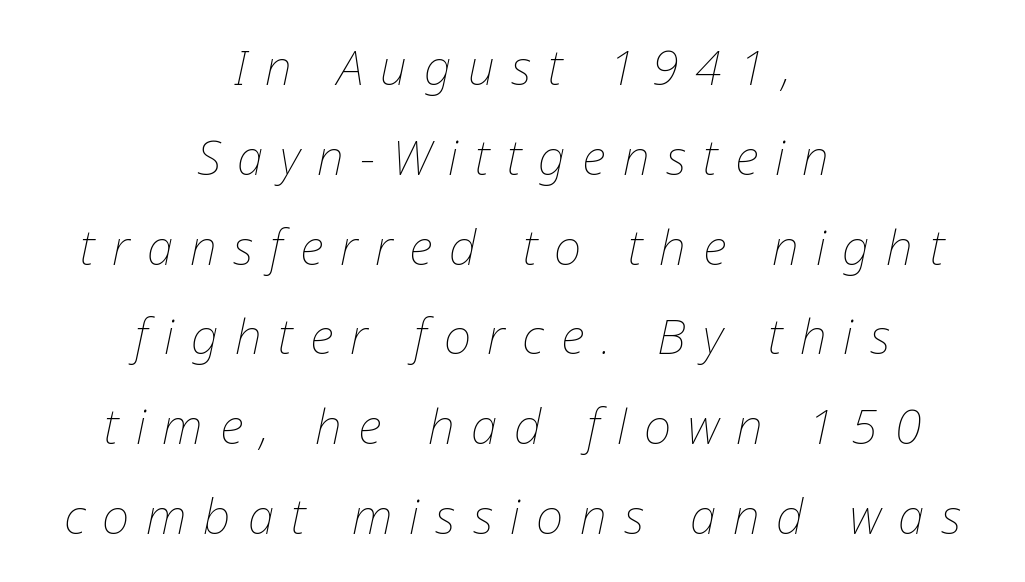
Caption: multi-line text, centered on the measure. Notice how the stems are inclined rather than vertical — that's the hallmark of italics. Is the letter spacing exaggerated? Yes — the characters are pushed far apart. Weight: regular or lighter.
